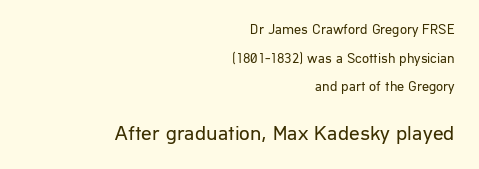
{"italic": "no", "bold": "no", "underline": "no", "align": "right", "line_spacing": "loose", "line_spacing_ratio": 2.04, "letter_spacing": "normal", "letter_spacing_em": 0.0, "larger_block": "second", "size_ratio": 1.5, "glyph_px": 21}
